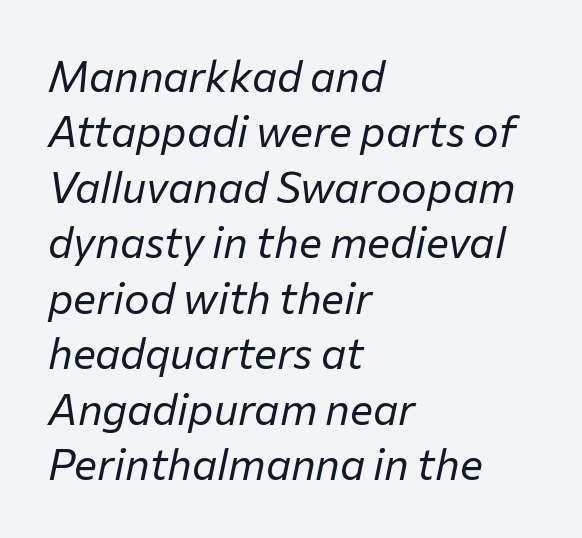
The image shows 43 px regular-weight type, italic (leaning right); set left-aligned, normal line spacing (1.29x), normal letter spacing, not underlined; low stroke contrast and a medium x-height.
